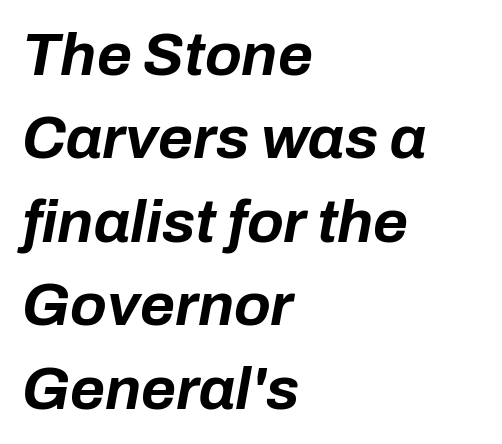
Q: Is the text bold? A: Yes.
Q: Is the text italic (slanted)? A: Yes, it leans right by about 10 degrees.
Q: Is the text underlined? A: No.
Q: How is the paragraph aligned? A: Left-aligned.
Q: Is the spacing between letters normal or unusually wide? A: Normal.
Q: Is the spacing between lines tight, normal or loose? A: Normal.
Q: Width (condensed, normal, or wide)? A: Normal.
Q: Stroke contrast? A: Low.
Q: x-height? A: Medium.
Q: Monospaced? A: No.
